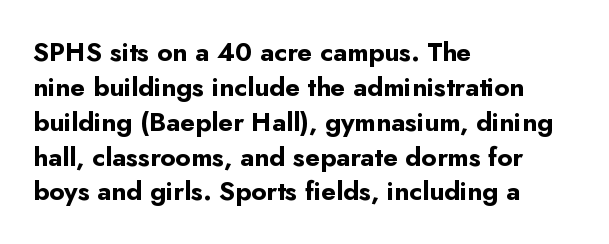
Q: Is the text bold? A: Yes.
Q: Is the text italic (slanted)? A: No, it is upright.
Q: Is the text underlined? A: No.
Q: How is the paragraph aligned? A: Left-aligned.
Q: Is the spacing between letters normal or unusually wide? A: Normal.
Q: Is the spacing between lines tight, normal or loose? A: Normal.
